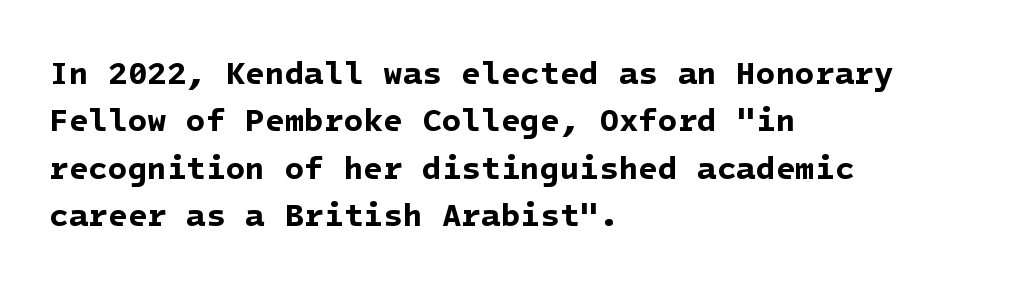
The image shows 32 px bold sans-serif type; set left-aligned, normal line spacing (1.48x), normal letter spacing, not underlined; low stroke contrast and a medium x-height.
